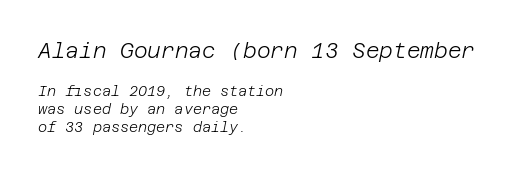
{"italic": "yes", "lean": "right", "slant_degrees": 12, "bold": "no", "underline": "no", "align": "left", "line_spacing": "normal", "line_spacing_ratio": 1.28, "letter_spacing": "normal", "letter_spacing_em": 0.0, "larger_block": "first", "size_ratio": 1.5, "glyph_px": 21}
